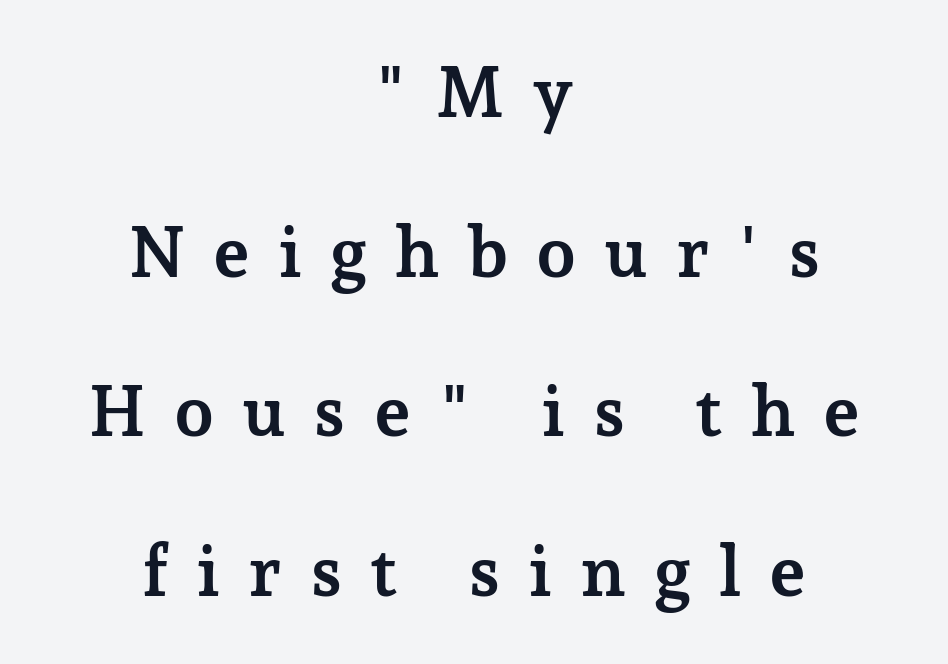
The image shows 71 px semibold serif type, upright; set centered, loose line spacing (2.25x), unusually wide letter spacing (+0.39 em), not underlined; low stroke contrast and a medium x-height.
